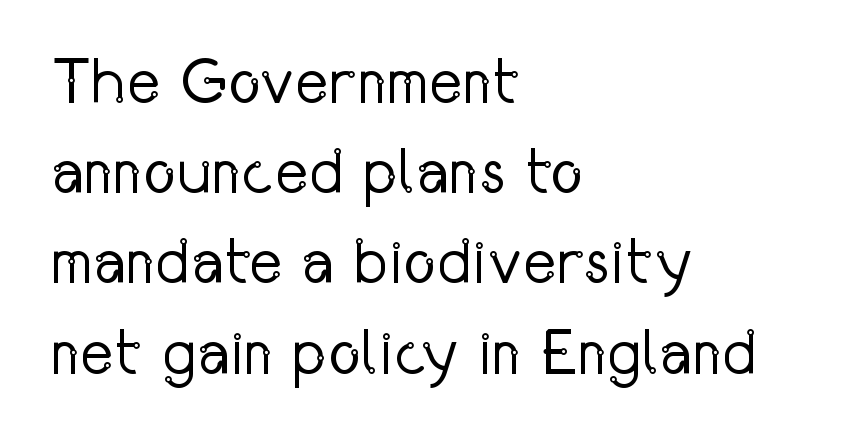
{"serif": "no", "italic": "no", "bold": "no", "weight": "regular", "width": "condensed", "stroke_contrast": "low", "x_height": "medium", "monospaced": "no", "underline": "no", "align": "left", "line_spacing": "normal", "line_spacing_ratio": 1.41, "letter_spacing": "normal", "letter_spacing_em": 0.0, "glyph_px": 64}
